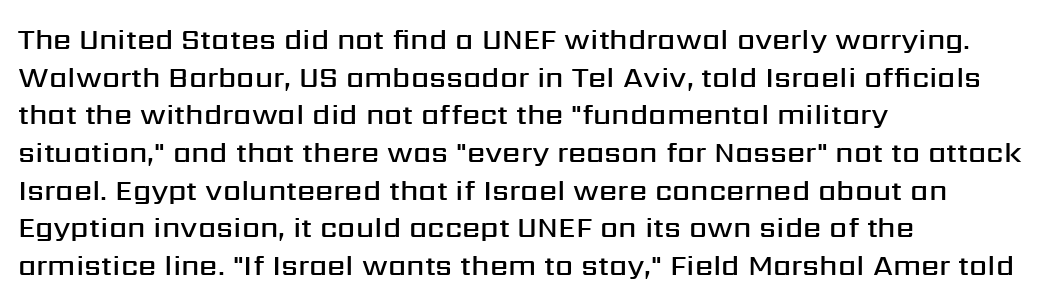
The image shows 29 px semibold sans-serif type, upright; set left-aligned, normal line spacing (1.3x), normal letter spacing, not underlined; medium stroke contrast and a medium x-height.
